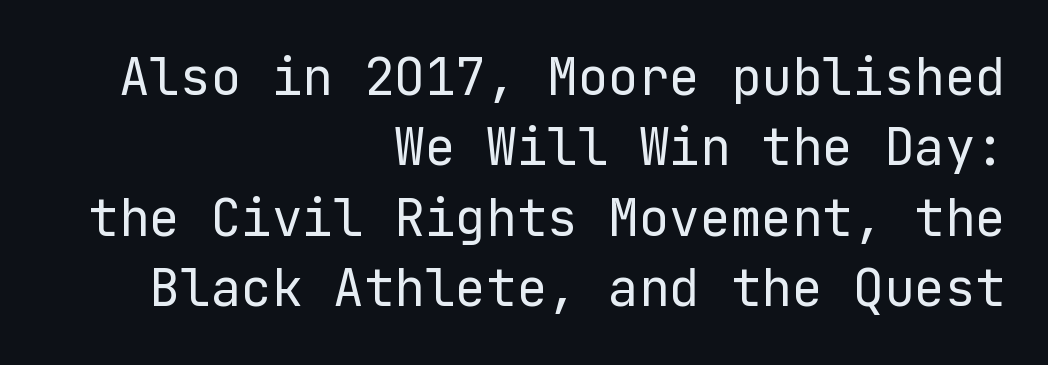
Descender tails drop into unmarked territory. The gaps between neighbouring characters are ordinary and unremarkable. A flush-right, rag-left setting is used for this passage. Leading matches the norm, producing a regular column. Serif or sans? Sans — the stroke terminals are bare. These lines were composed using upright roman letters.
